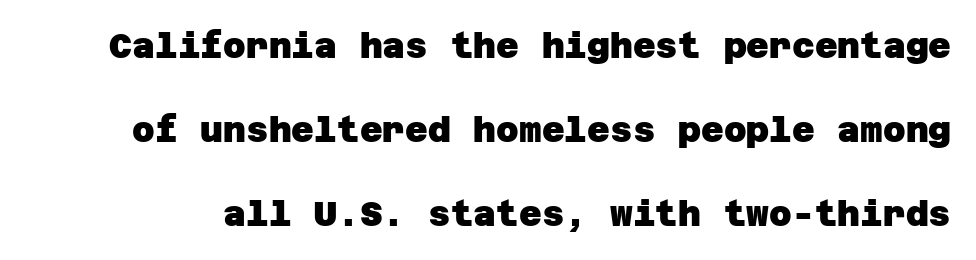
Q: Is the text bold? A: Yes.
Q: Is the typeface a serif or a sans-serif typeface? A: Sans-serif.
Q: Is the text underlined? A: No.
Q: Is the spacing between letters normal or unusually wide? A: Normal.
Q: Is the spacing between lines tight, normal or loose? A: Loose.
Q: Width (condensed, normal, or wide)? A: Normal.
Q: Stroke contrast? A: Low.
Q: x-height? A: Large.
